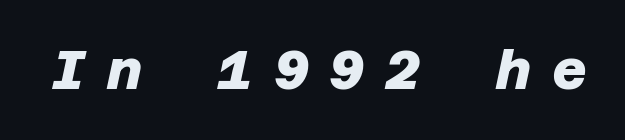
{"serif": "no", "bold": "yes", "weight": "heavy", "width": "normal", "stroke_contrast": "low", "x_height": "large", "underline": "no", "letter_spacing": "wide", "letter_spacing_em": 0.38, "glyph_px": 54}
